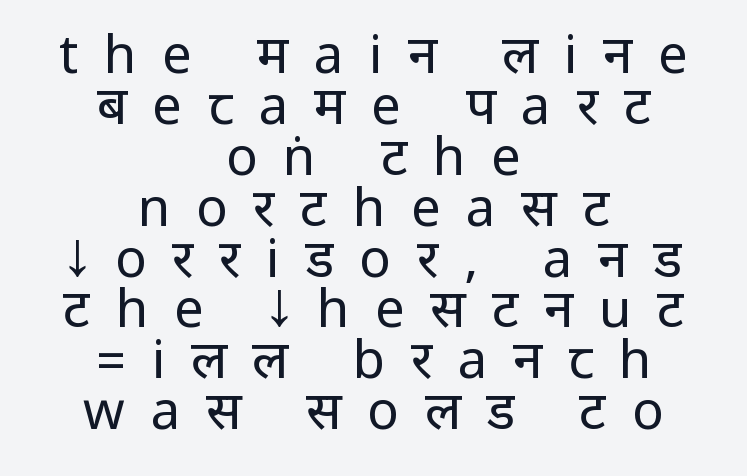
The image shows 53 px regular-weight, condensed sans-serif type, upright; set centered, tight line spacing (0.96x), unusually wide letter spacing (+0.48 em), not underlined; low stroke contrast.
